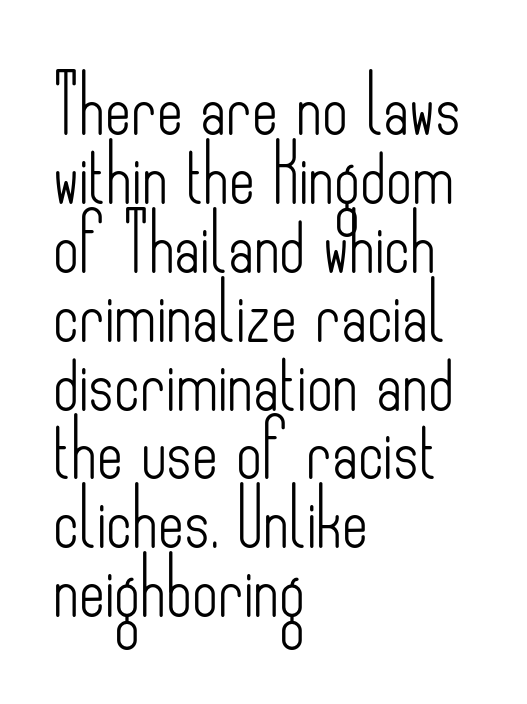
Q: Is the text bold? A: No.
Q: Is the text italic (slanted)? A: No, it is upright.
Q: Is the typeface a serif or a sans-serif typeface? A: Sans-serif.
Q: Is the text underlined? A: No.
Q: How is the paragraph aligned? A: Left-aligned.
Q: Is the spacing between letters normal or unusually wide? A: Normal.
Q: Width (condensed, normal, or wide)? A: Condensed.
Q: Stroke contrast? A: Low.
Q: x-height? A: Small.
Q: Monospaced? A: No.
